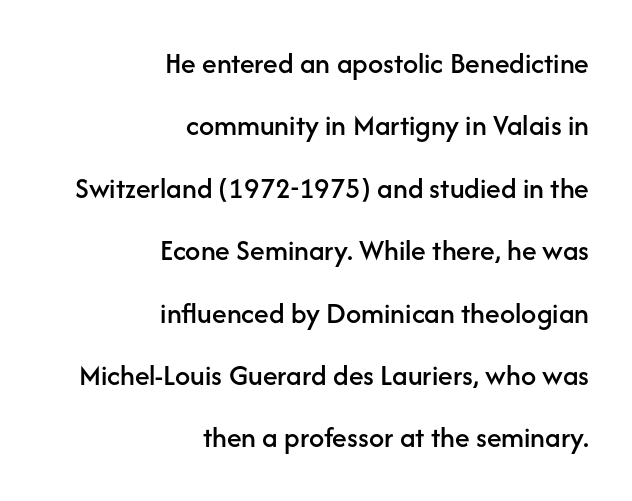
Every row of glyphs terminates at an identical x-position on the right. It's the straight-up-and-down kind of type. This sample has the flowing, uneven cadence of proportional lettering. Each row of text sits above clean, open space. The letters carry no serifs — their stems end cleanly without finishing strokes.
